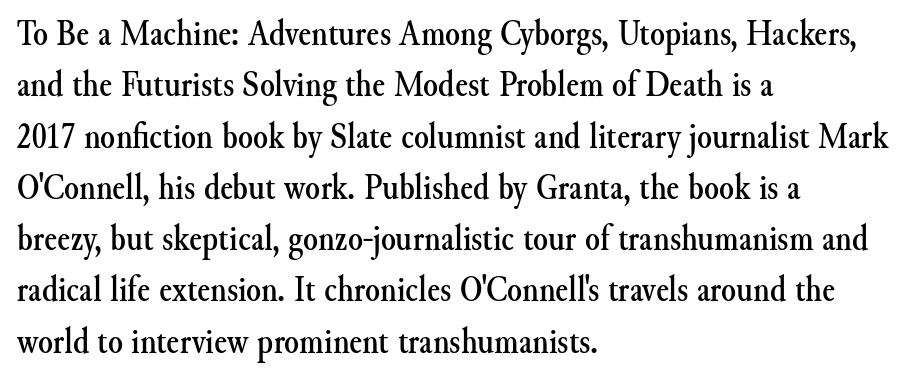
Between one letter and the next there's only the usual sliver of space. The line-height multiplier appears to be the usual default. Does the lettering tilt? It doesn't — this is upright. This sample uses a serif face. A bare baseline throughout the passage. Spacing verdict: proportional, widths tailored to each character.
